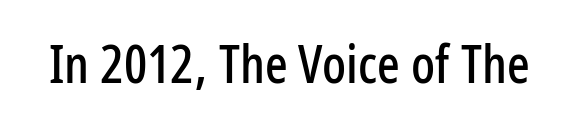
Q: Is the text italic (slanted)? A: No, it is upright.
Q: Is the typeface a serif or a sans-serif typeface? A: Sans-serif.
Q: Is the text underlined? A: No.
Q: Is the spacing between letters normal or unusually wide? A: Normal.
Q: Width (condensed, normal, or wide)? A: Condensed.
Q: Stroke contrast? A: Low.
Q: x-height? A: Medium.
Q: Monospaced? A: No.
